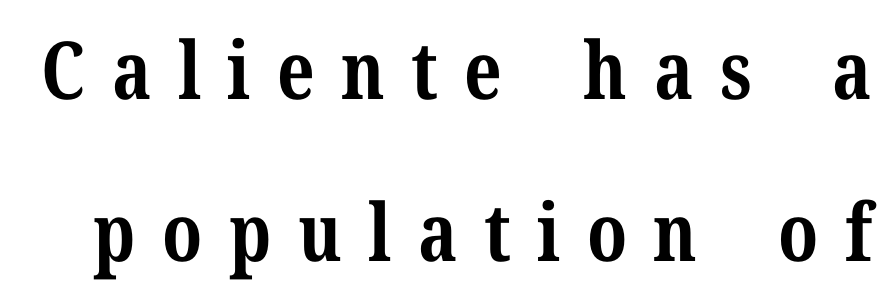
The image shows 80 px bold serif type, upright; set loose line spacing (2.02x), unusually wide letter spacing (+0.33 em), not underlined; medium stroke contrast and a medium x-height.
